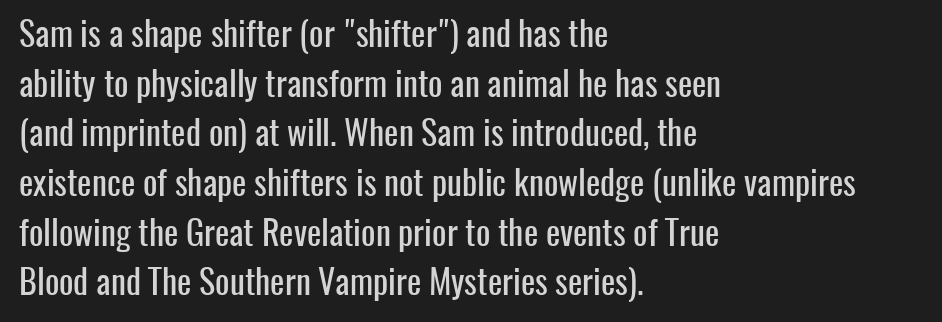
Q: Is the text italic (slanted)? A: No, it is upright.
Q: Is the typeface a serif or a sans-serif typeface? A: Sans-serif.
Q: Is the text underlined? A: No.
Q: How is the paragraph aligned? A: Left-aligned.
Q: Is the spacing between letters normal or unusually wide? A: Normal.
Q: Is the spacing between lines tight, normal or loose? A: Normal.
Q: Width (condensed, normal, or wide)? A: Condensed.
Q: Stroke contrast? A: Low.
Q: x-height? A: Medium.
Q: Monospaced? A: No.
